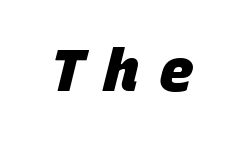
Q: Is the text bold? A: Yes.
Q: Is the typeface a serif or a sans-serif typeface? A: Sans-serif.
Q: Is the text underlined? A: No.
Q: Is the spacing between letters normal or unusually wide? A: Unusually wide.
Q: Width (condensed, normal, or wide)? A: Normal.
Q: Stroke contrast? A: Low.
Q: x-height? A: Large.
Q: Monospaced? A: Yes.
